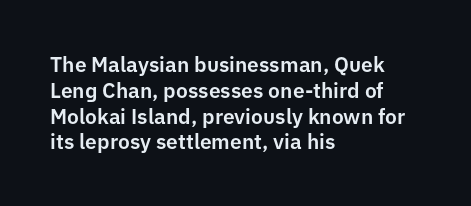
{"italic": "no", "underline": "no", "align": "left", "line_spacing_ratio": 1.23, "letter_spacing": "normal", "letter_spacing_em": 0.0, "glyph_px": 21}
